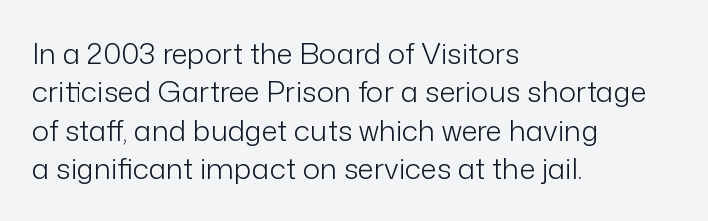
{"serif": "no", "italic": "no", "bold": "no", "weight": "light", "width": "normal", "stroke_contrast": "low", "x_height": "medium", "monospaced": "no", "underline": "no", "align": "left", "line_spacing": "normal", "line_spacing_ratio": 1.32, "letter_spacing": "normal", "letter_spacing_em": 0.0, "glyph_px": 29}
